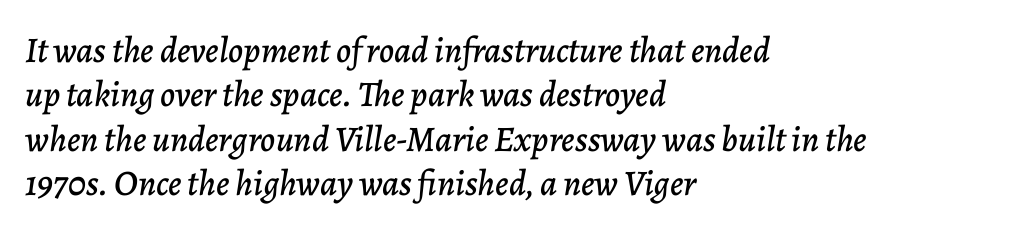
{"italic": "yes", "lean": "right", "slant_degrees": 7, "width": "normal", "stroke_contrast": "low", "x_height": "medium", "monospaced": "no", "underline": "no", "align": "left", "line_spacing_ratio": 1.23, "letter_spacing": "normal", "letter_spacing_em": 0.0, "glyph_px": 36}
